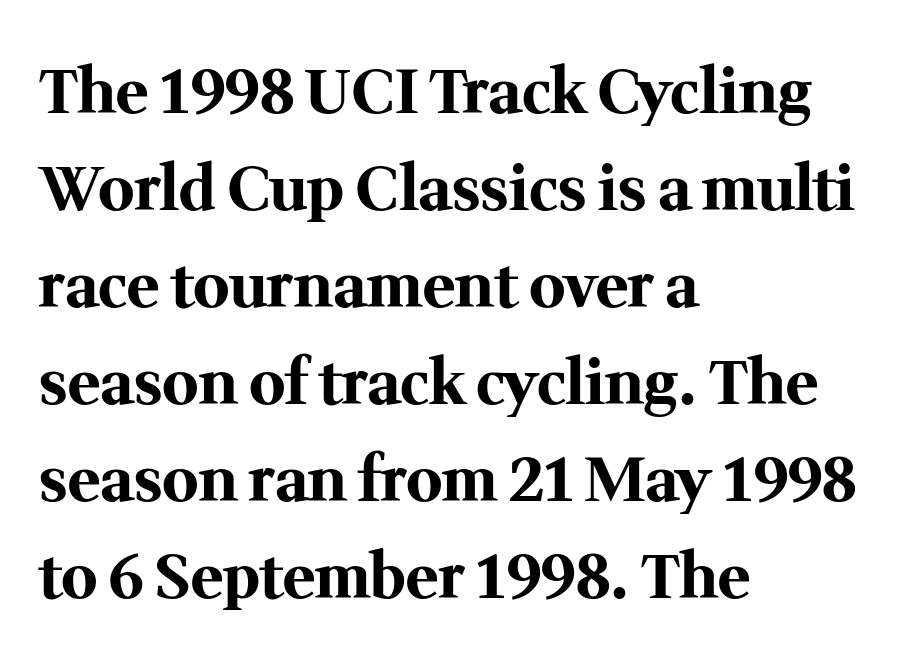
{"serif": "yes", "italic": "no", "bold": "yes", "weight": "bold", "width": "normal", "stroke_contrast": "medium", "x_height": "medium", "monospaced": "no", "underline": "no", "align": "left", "line_spacing": "normal", "line_spacing_ratio": 1.59, "letter_spacing": "normal", "letter_spacing_em": 0.0, "glyph_px": 61}
